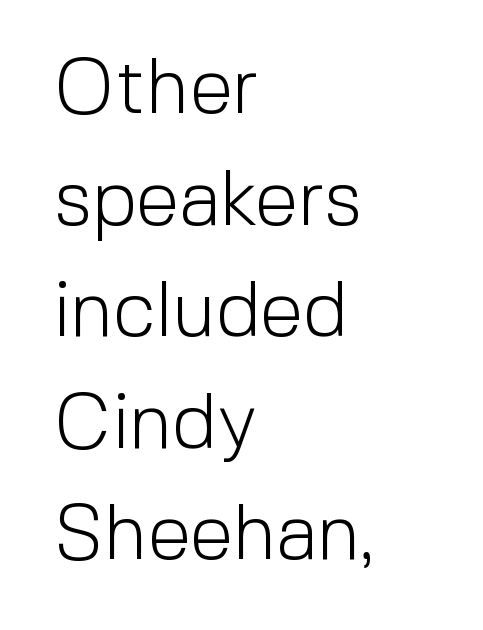
Q: Is the text bold? A: No.
Q: Is the text italic (slanted)? A: No, it is upright.
Q: Is the typeface a serif or a sans-serif typeface? A: Sans-serif.
Q: Is the text underlined? A: No.
Q: How is the paragraph aligned? A: Left-aligned.
Q: Is the spacing between letters normal or unusually wide? A: Normal.
Q: Is the spacing between lines tight, normal or loose? A: Normal.
Q: Width (condensed, normal, or wide)? A: Normal.
Q: x-height? A: Medium.
Q: Monospaced? A: No.
